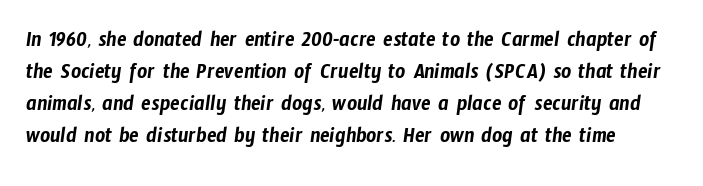
{"underline": "no", "line_spacing": "normal", "line_spacing_ratio": 1.46, "letter_spacing": "normal", "letter_spacing_em": 0.0, "glyph_px": 22}
